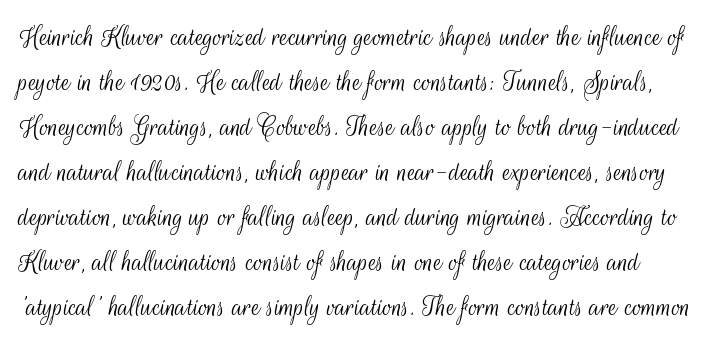
Q: Is the text bold? A: No.
Q: Is the text italic (slanted)? A: Yes.
Q: Is the typeface a serif or a sans-serif typeface? A: Sans-serif.
Q: Is the text underlined? A: No.
Q: Is the spacing between letters normal or unusually wide? A: Normal.
Q: Is the spacing between lines tight, normal or loose? A: Normal.
Q: Width (condensed, normal, or wide)? A: Condensed.
Q: Stroke contrast? A: Medium.
Q: x-height? A: Small.
Q: Monospaced? A: No.
